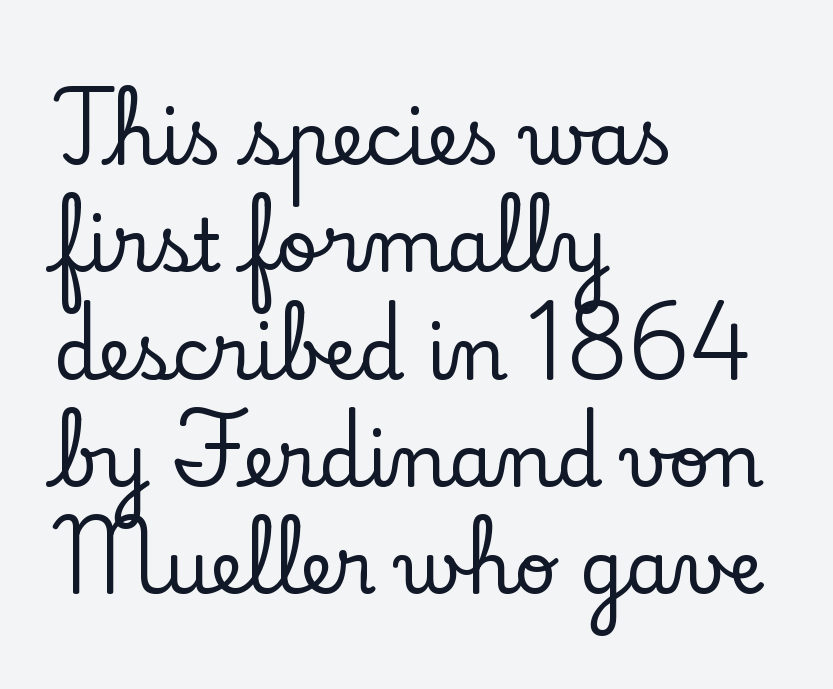
{"serif": "yes", "italic": "no", "width": "normal", "stroke_contrast": "low", "x_height": "small", "monospaced": "no", "underline": "no", "align": "left", "line_spacing": "normal", "line_spacing_ratio": 1.47, "letter_spacing": "normal", "letter_spacing_em": 0.0, "glyph_px": 73}
